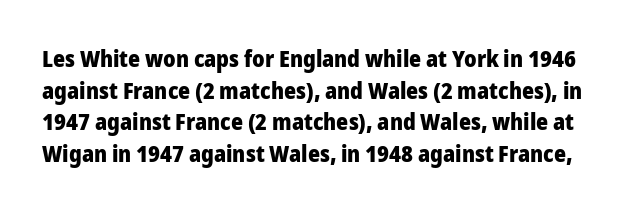
{"italic": "no", "bold": "yes", "underline": "no", "line_spacing": "normal", "line_spacing_ratio": 1.38, "letter_spacing": "normal", "letter_spacing_em": 0.0, "glyph_px": 23}
